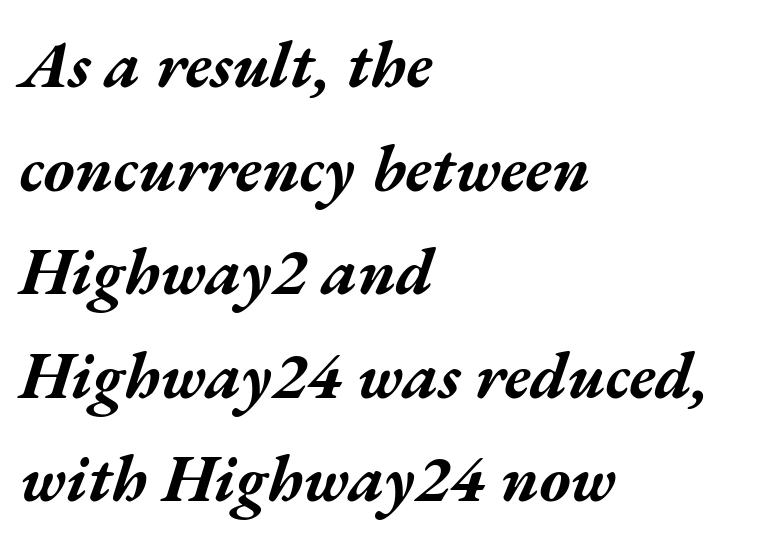
These lines sit exactly where default settings would place them. Standard letterfit; no display-style spreading of the glyphs. Here the designer chose a conventional face with non-uniform glyph widths. Tall strokes in this sample are angled rather than plumb. Pretty heavy lettering here — definitely bold. Visually the block forms a straight wall on the left and a jagged coastline on the right.
